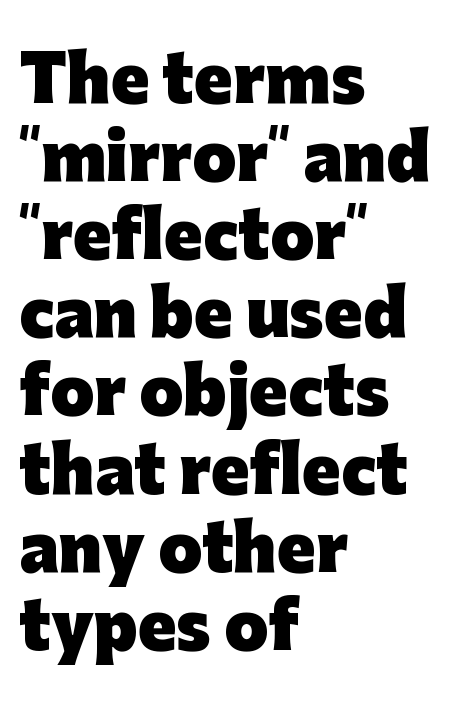
Note the varied advance widths — an 'i' is clearly narrower than an 'm'. The glyphs have the mass of a bold cut. Italic: no, the glyphs are upright roman. The gap between lines stays unmarked.
